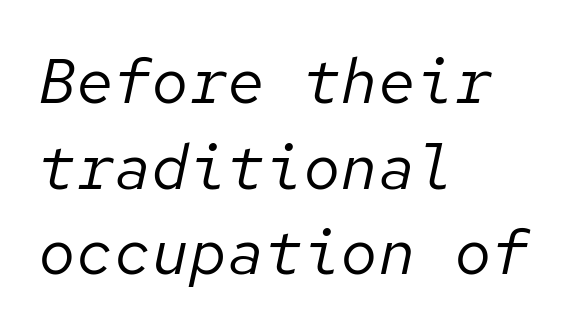
Q: Is the text bold? A: No.
Q: Is the text italic (slanted)? A: Yes, it leans right by about 12 degrees.
Q: Is the text underlined? A: No.
Q: How is the paragraph aligned? A: Left-aligned.
Q: Is the spacing between letters normal or unusually wide? A: Normal.
Q: Is the spacing between lines tight, normal or loose? A: Normal.
Q: Width (condensed, normal, or wide)? A: Normal.
Q: Stroke contrast? A: Low.
Q: x-height? A: Medium.
Q: Monospaced? A: Yes.
